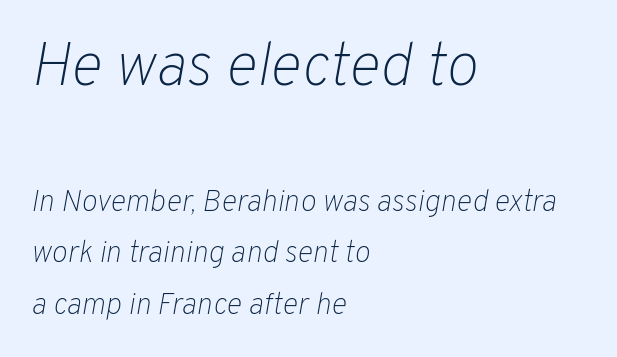
Weight: regular or lighter. The text carries the slant typical of an italic or oblique font. Descenders are the only things crossing below the line. The earlier block is typeset at a bigger size than the later block. Spacing verdict: proportional, widths tailored to each character. The horizontal fit of the characters is conventional and even.
